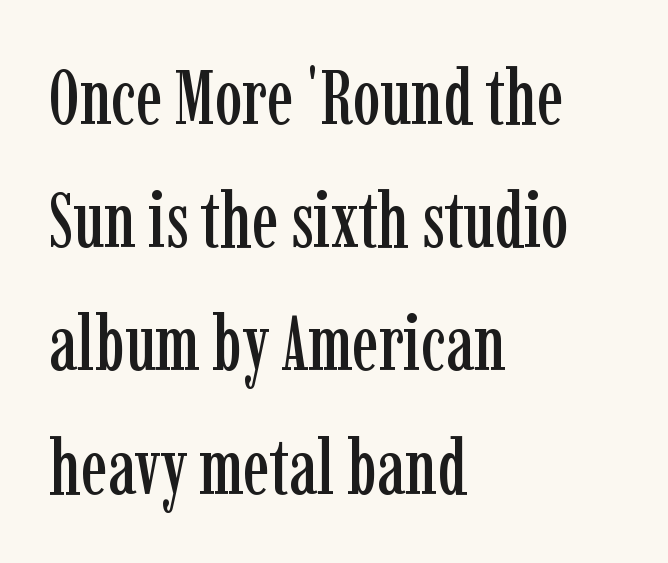
The image shows 78 px condensed serif type, upright; set left-aligned, normal line spacing (1.58x), normal letter spacing, not underlined; low stroke contrast and a medium x-height.
